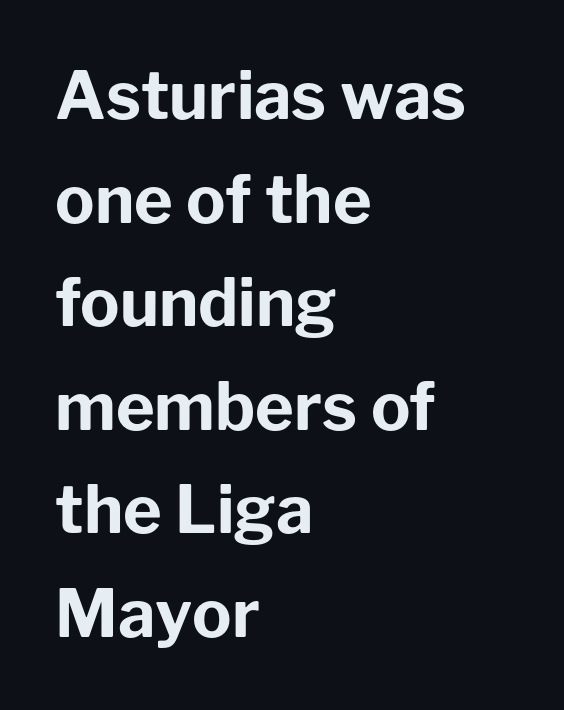
The image shows 66 px bold sans-serif type, upright; set left-aligned, normal line spacing (1.57x), normal letter spacing, not underlined; low stroke contrast and a medium x-height.
